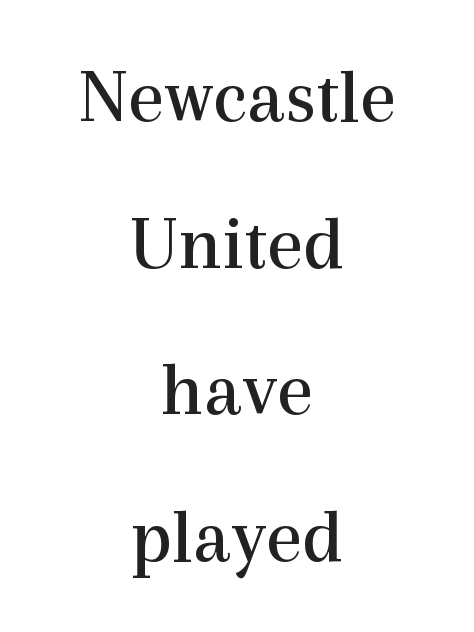
The area under the type is left untouched. Is the block centered? Yes — each line is placed symmetrically about the middle. These lines are rendered in a variable-pitch font. Between one letter and the next there's only the usual sliver of space. Posture: straight, roman, zero tilt. Does the type have serifs? Yes, each stem ends in a small foot.
